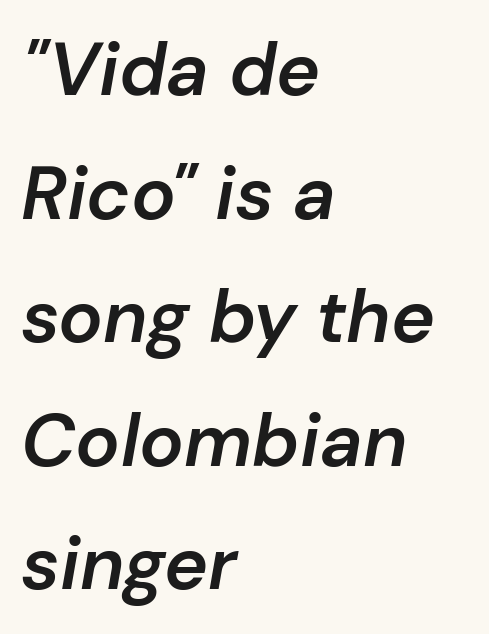
Character widths vary here, with narrow letters taking less room than wide ones. Does the lettering tilt? It does — this is italic. Rule under the text: the space is simply empty. Leading matches the norm, producing a regular column.
